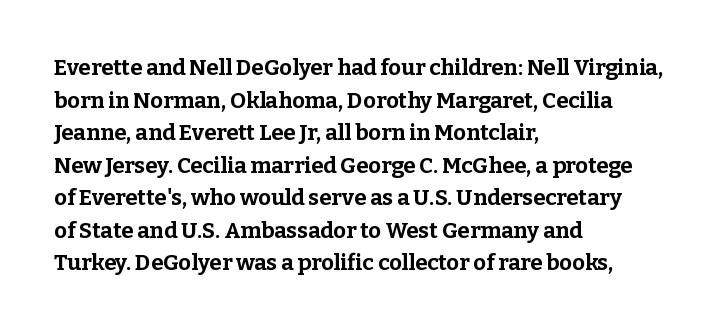
The letters stand straight up with perfectly vertical stems. Vertical spacing — default. Beneath every word, the page is bare. Typeset ragged right — the left edge is the straight one.
